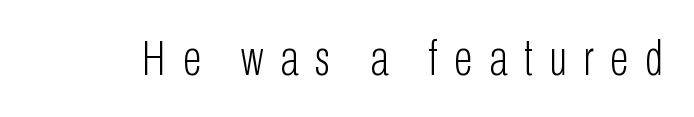
These glyphs show unthickened strokes, regular width or finer. This sample uses expanded letter spacing, leaving extra air between glyphs. A typesetter would call this proportional, since set widths differ per character. If you drew a line through each stem, it would be perfectly vertical. Honestly, there is no underline to notice here at all.
